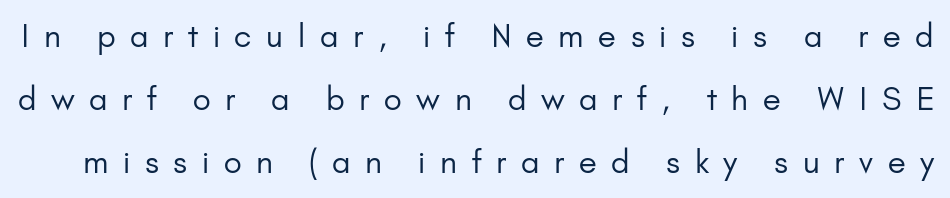
{"serif": "no", "italic": "no", "bold": "no", "weight": "regular", "width": "normal", "stroke_contrast": "low", "x_height": "small", "monospaced": "no", "underline": "no", "line_spacing": "loose", "line_spacing_ratio": 2.03, "letter_spacing": "wide", "letter_spacing_em": 0.47, "glyph_px": 31}
